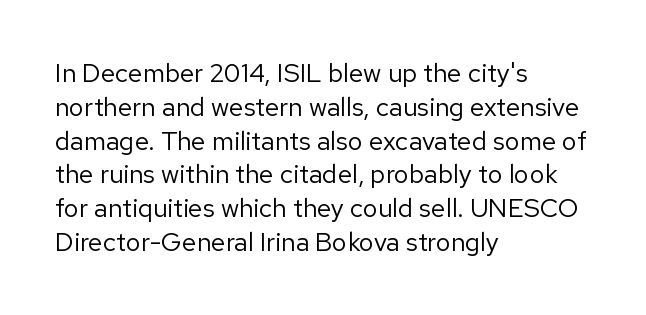
{"italic": "no", "bold": "no", "underline": "no", "align": "left", "line_spacing": "normal", "line_spacing_ratio": 1.3, "letter_spacing": "normal", "letter_spacing_em": 0.0, "glyph_px": 26}
